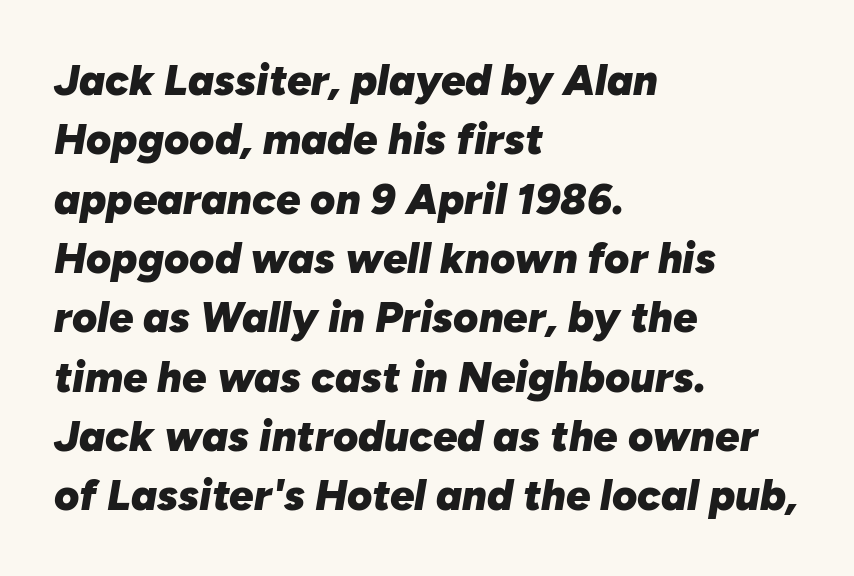
{"italic": "yes", "lean": "right", "slant_degrees": 10, "bold": "yes", "weight": "heavy", "width": "normal", "stroke_contrast": "low", "x_height": "medium", "monospaced": "no", "underline": "no", "align": "left", "line_spacing": "normal", "line_spacing_ratio": 1.38, "letter_spacing": "normal", "letter_spacing_em": 0.0, "glyph_px": 43}
